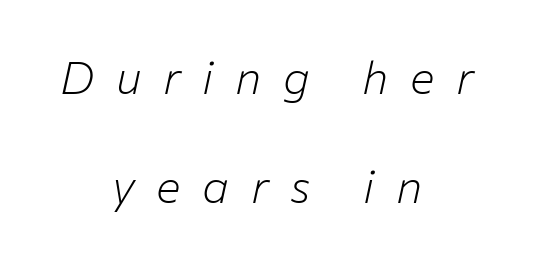
The image shows 46 px light type, italic (leaning right); set centered, loose line spacing (2.37x), unusually wide letter spacing (+0.47 em), not underlined; low stroke contrast and a medium x-height.
